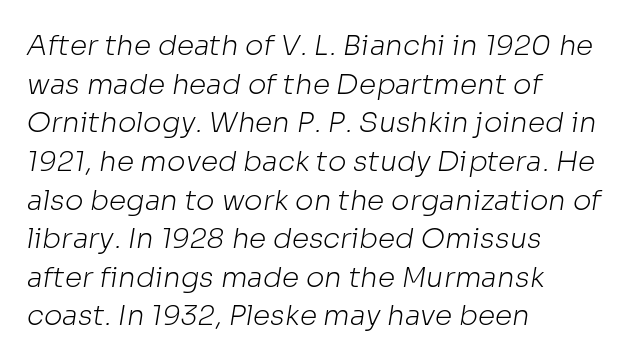
{"serif": "no", "bold": "no", "weight": "light", "width": "normal", "stroke_contrast": "low", "x_height": "medium", "monospaced": "no", "underline": "no", "align": "left", "line_spacing": "normal", "line_spacing_ratio": 1.38, "letter_spacing": "normal", "letter_spacing_em": 0.0, "glyph_px": 28}
